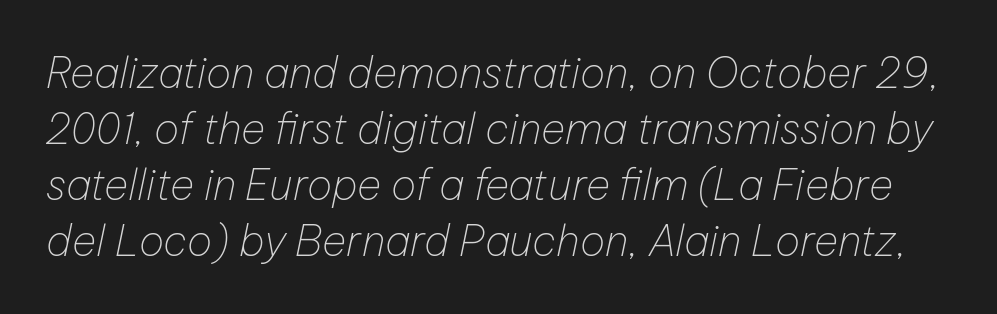
The image shows 42 px thin type, italic (leaning right); set normal line spacing (1.33x), normal letter spacing, not underlined; low stroke contrast and a medium x-height.
